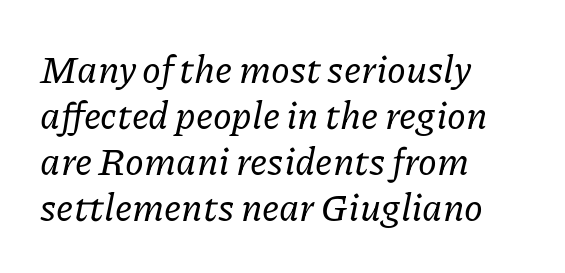
Q: Is the text italic (slanted)? A: Yes, it leans right by about 11 degrees.
Q: Is the typeface a serif or a sans-serif typeface? A: Serif.
Q: Is the text underlined? A: No.
Q: How is the paragraph aligned? A: Left-aligned.
Q: Is the spacing between letters normal or unusually wide? A: Normal.
Q: Width (condensed, normal, or wide)? A: Normal.
Q: Stroke contrast? A: Low.
Q: x-height? A: Medium.
Q: Monospaced? A: No.
